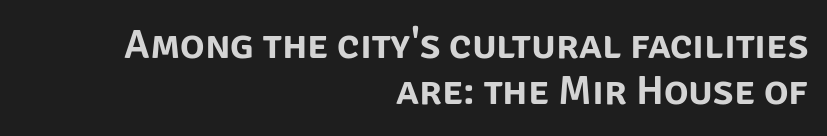
{"serif": "no", "italic": "no", "width": "normal", "stroke_contrast": "low", "x_height": "large", "monospaced": "no", "underline": "no", "align": "right", "line_spacing": "tight", "line_spacing_ratio": 1.13, "letter_spacing": "normal", "letter_spacing_em": 0.0, "glyph_px": 41}
